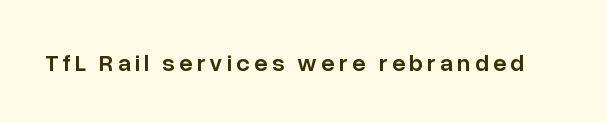
{"italic": "no", "bold": "semi", "underline": "no", "glyph_px": 24}
